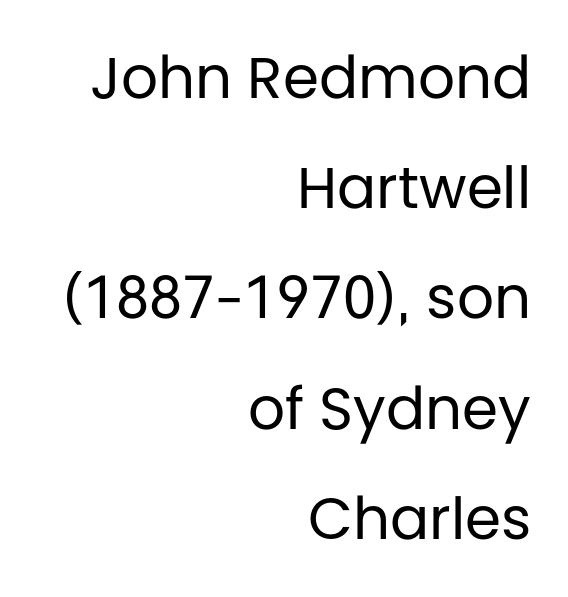
{"serif": "no", "italic": "no", "bold": "no", "weight": "regular", "width": "normal", "stroke_contrast": "low", "x_height": "large", "monospaced": "no", "underline": "no", "align": "right", "line_spacing": "loose", "line_spacing_ratio": 1.9, "letter_spacing": "normal", "letter_spacing_em": 0.0, "glyph_px": 58}
